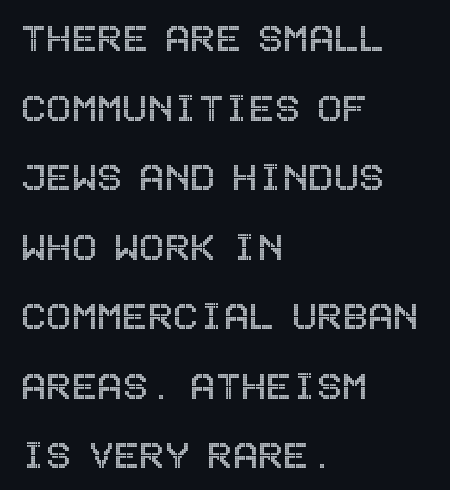
Q: Is the text italic (slanted)? A: No, it is upright.
Q: Is the text underlined? A: No.
Q: How is the paragraph aligned? A: Left-aligned.
Q: Is the spacing between letters normal or unusually wide? A: Normal.
Q: Is the spacing between lines tight, normal or loose? A: Normal.
Q: Width (condensed, normal, or wide)? A: Condensed.
Q: x-height? A: Large.
